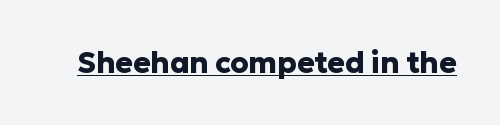
The image shows 29 px heavy sans-serif type, upright; set normal letter spacing, underlined; low stroke contrast and a medium x-height.
